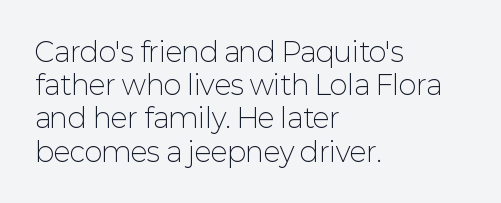
The image shows 27 px text type, upright; set left-aligned, line spacing 1.23x, normal letter spacing, not underlined.
